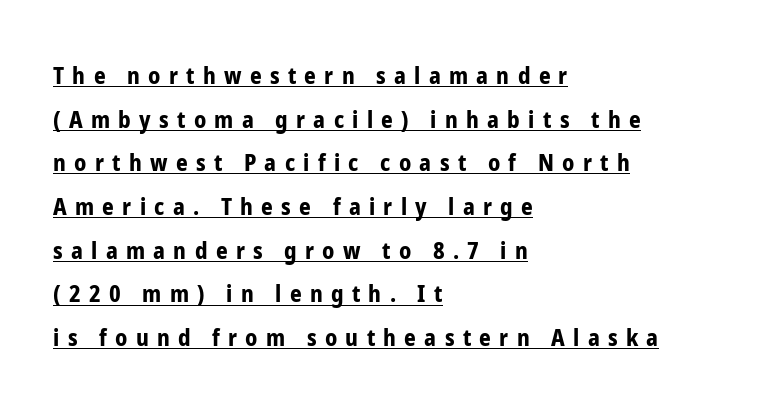
The image shows 23 px bold type, upright; set left-aligned, loose line spacing (1.9x), unusually wide letter spacing (+0.36 em), underlined.
